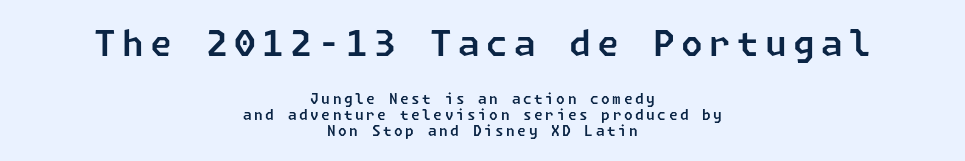
The image shows 35 px sans-serif type; set centered, tight line spacing (1.14x), not underlined; the first (top) block is 2.5x larger; low stroke contrast and a medium x-height.
